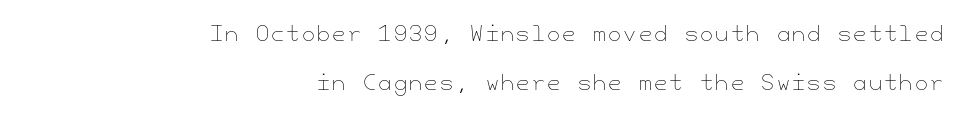
The specimen reads as upright at a glance. Honestly, there is no underline to notice here at all. The cut favours lightness, reaching ordinary text weight at its darkest. Summary of vertical rhythm: relaxed, with wide interline spacing. This sample is right-justified, so line beginnings fall wherever the words allow.
